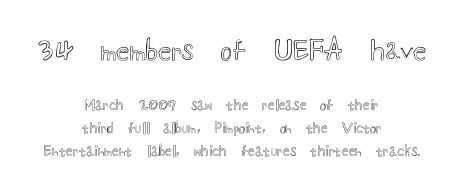
Honestly, the letter spacing is just normal — you wouldn't notice it. The passage is arranged like a title page — every line centered. The axis of the letterforms is exactly vertical. Only glyphs here, with clear space below each row. The first block has been scaled up relative to the second.
